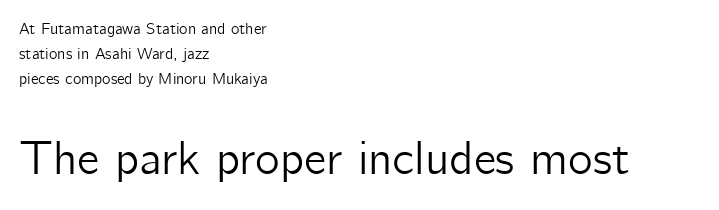
Do the characters align in a grid? No, the font is proportional. The designer went with a sans here, leaving each stem footless. Posture: vertical. These lines stack with their left ends in a neat column. Here the second block reads like a headline and the first like body copy.
